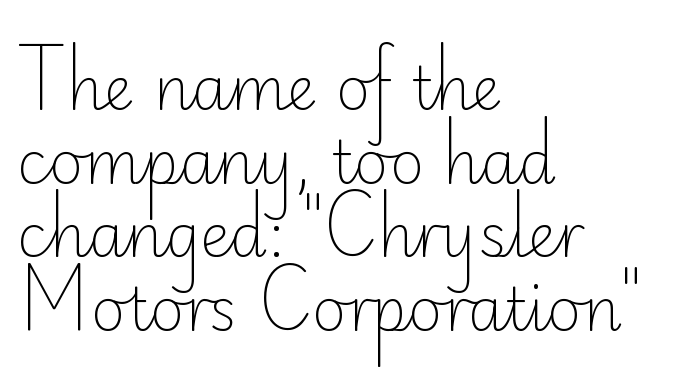
The image shows 59 px light sans-serif type, upright; set left-aligned, normal line spacing (1.25x), normal letter spacing, not underlined; low stroke contrast and a small x-height.
